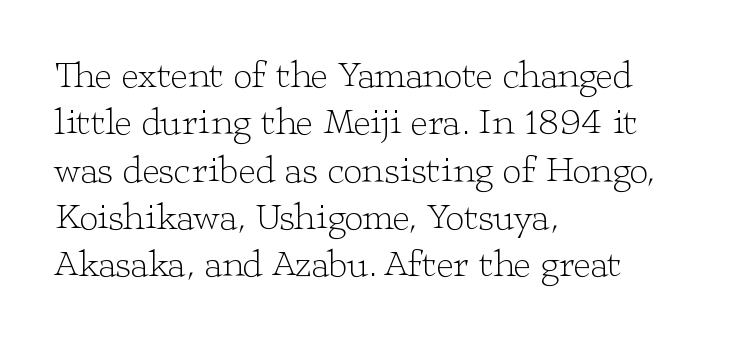
{"serif": "yes", "italic": "no", "bold": "no", "weight": "light", "width": "wide", "stroke_contrast": "low", "x_height": "medium", "monospaced": "no", "underline": "no", "align": "left", "line_spacing": "normal", "line_spacing_ratio": 1.28, "letter_spacing": "normal", "letter_spacing_em": 0.0, "glyph_px": 37}
